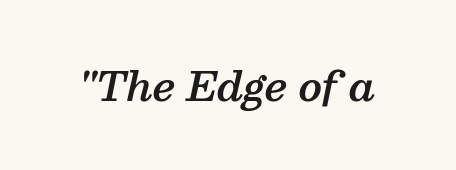
The image shows 39 px semibold serif type, italic (leaning right); set normal letter spacing, not underlined; medium stroke contrast and a medium x-height.
